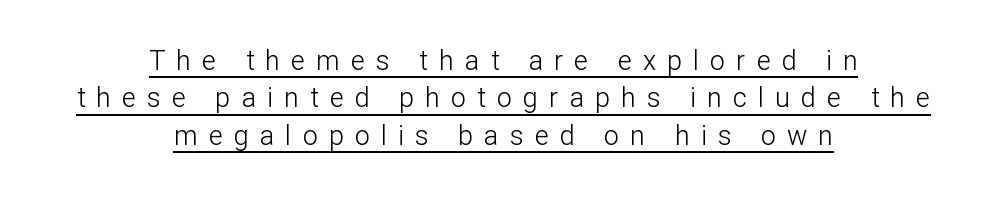
There is plenty of visible air inserted between adjacent glyphs. Weight: not bold — regular or lighter. The rows are spaced the way most documents space them. The lettering holds an erect, upright posture throughout. Line starts and ends both wander, symmetrically. Emphasis is given by a line drawn under the lettering.
